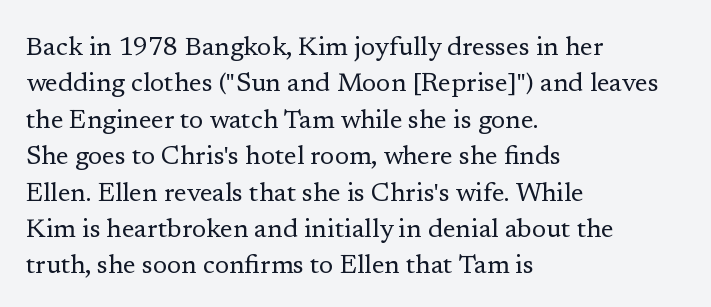
The image shows 26 px text type, upright; set left-aligned, normal line spacing (1.4x), normal letter spacing, not underlined.
